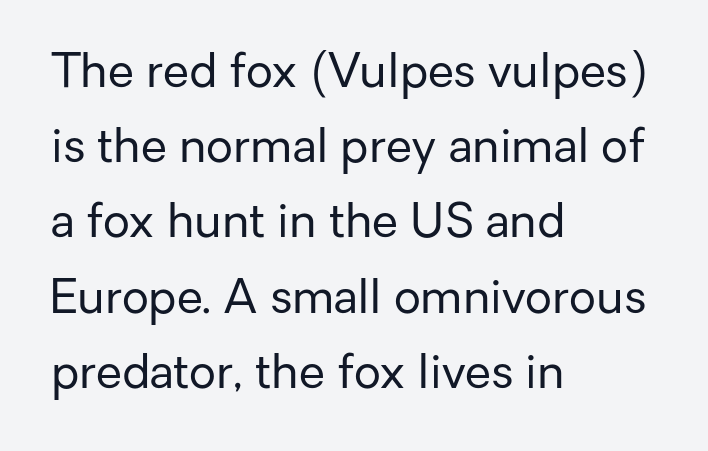
{"serif": "no", "italic": "no", "bold": "no", "weight": "regular", "width": "normal", "stroke_contrast": "low", "x_height": "medium", "monospaced": "no", "underline": "no", "align": "left", "line_spacing": "normal", "line_spacing_ratio": 1.6, "letter_spacing": "normal", "letter_spacing_em": 0.0, "glyph_px": 47}
